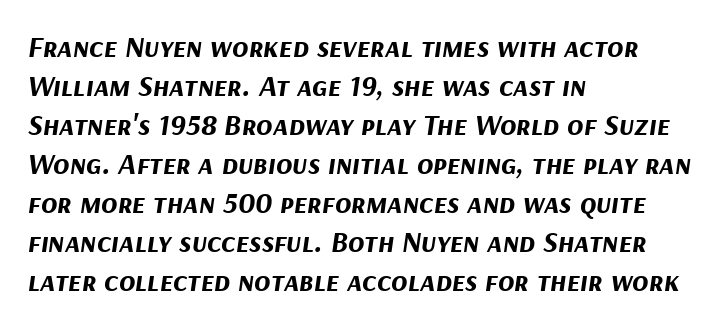
The image shows 30 px bold type, italic (leaning right); set left-aligned, normal line spacing (1.3x), normal letter spacing, not underlined; medium stroke contrast and a medium x-height.
